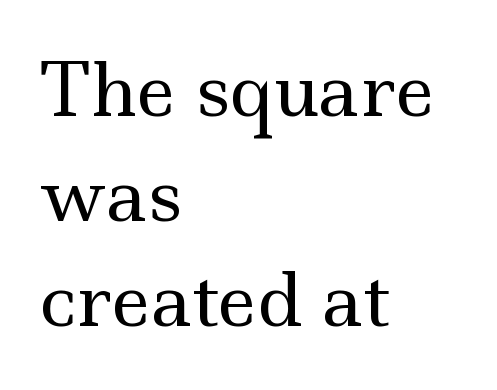
Layout note: lines flush left. Check the space under the baseline: it is left empty. Every stem runs plumb, perpendicular to the baseline. The rendering uses a moderate line-height, typical for paragraphs. The passage shown is typed in a proportional face where columns would drift. These glyphs show unthickened strokes, regular width or finer.
